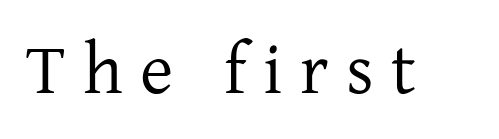
The image shows 72 px regular-weight serif type, upright; set unusually wide letter spacing (+0.24 em), not underlined; low stroke contrast and a medium x-height.
